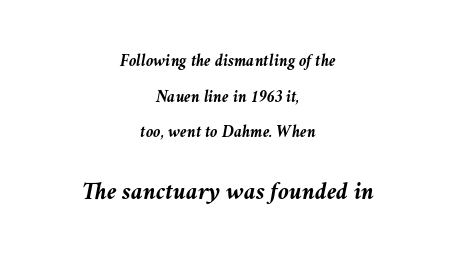
Q: Is the text bold? A: Yes.
Q: Is the text italic (slanted)? A: Yes, it leans right by about 11 degrees.
Q: Is the text underlined? A: No.
Q: How is the paragraph aligned? A: Centered.
Q: Is the spacing between letters normal or unusually wide? A: Normal.
Q: Is the spacing between lines tight, normal or loose? A: Loose.
Q: Which block of text is set in a larger size, the first (top) or the second (bottom)? A: The second (bottom) one.
